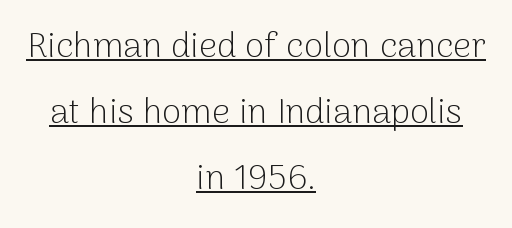
The image shows 35 px light sans-serif type, upright; set centered, line spacing 1.88x, normal letter spacing, underlined; low stroke contrast and a medium x-height.
